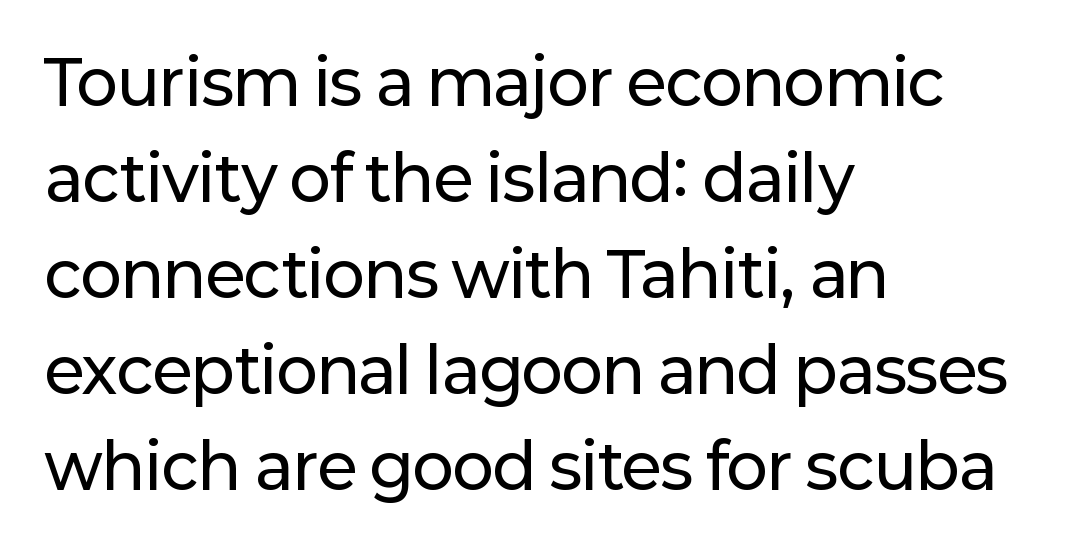
Q: Is the text italic (slanted)? A: No, it is upright.
Q: Is the typeface a serif or a sans-serif typeface? A: Sans-serif.
Q: Is the text underlined? A: No.
Q: How is the paragraph aligned? A: Left-aligned.
Q: Is the spacing between letters normal or unusually wide? A: Normal.
Q: Is the spacing between lines tight, normal or loose? A: Normal.
Q: Width (condensed, normal, or wide)? A: Normal.
Q: Stroke contrast? A: Low.
Q: x-height? A: Medium.
Q: Monospaced? A: No.
